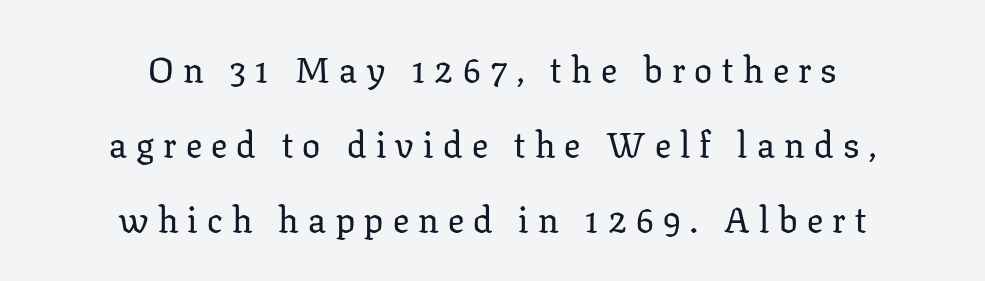
The passage is arranged like a title page — every line centered. The letters are spread apart with noticeably loose tracking. Note the varied advance widths — an 'i' is clearly narrower than an 'm'. The text was rendered using a seriffed face with decorative stroke endings. The designer dialed line spacing up above the default.
